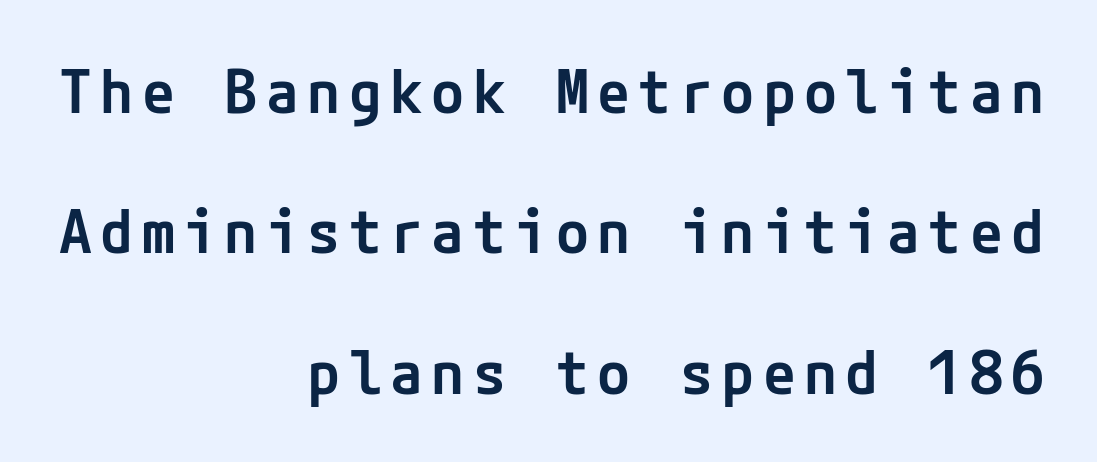
Q: Is the text bold? A: Semi-bold.
Q: Is the text italic (slanted)? A: No, it is upright.
Q: Is the typeface a serif or a sans-serif typeface? A: Sans-serif.
Q: Is the text underlined? A: No.
Q: How is the paragraph aligned? A: Right-aligned.
Q: Is the spacing between lines tight, normal or loose? A: Loose.
Q: Width (condensed, normal, or wide)? A: Normal.
Q: Stroke contrast? A: Low.
Q: x-height? A: Medium.
